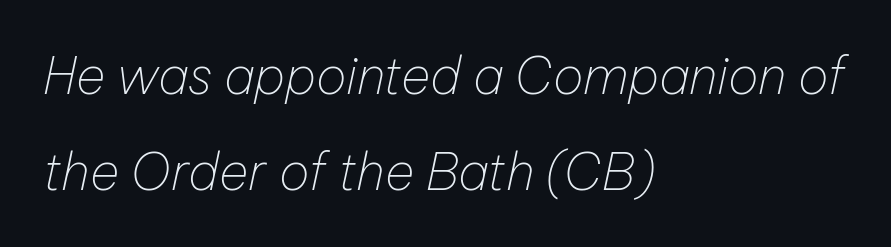
Descenders hang freely into open space. Designer's note — italics engaged. Varying glyph widths throughout — classic text-font behaviour. No extra ink here — the face is not bold.
